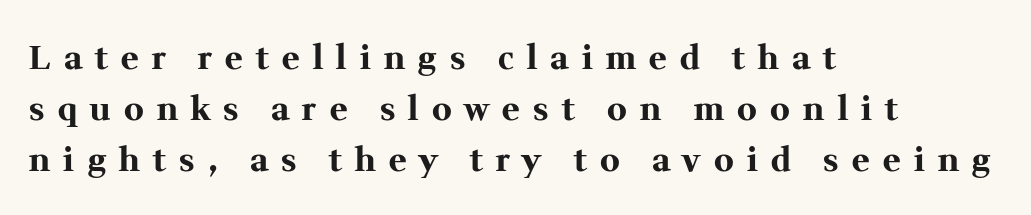
{"serif": "yes", "italic": "no", "bold": "yes", "weight": "bold", "width": "normal", "stroke_contrast": "medium", "x_height": "medium", "monospaced": "no", "underline": "no", "align": "left", "line_spacing": "normal", "line_spacing_ratio": 1.54, "letter_spacing": "wide", "letter_spacing_em": 0.4, "glyph_px": 33}
